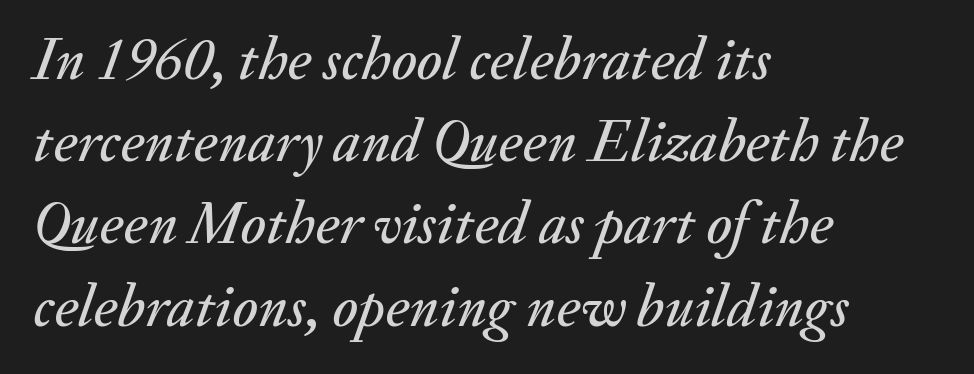
The image shows 60 px text type, italic (leaning right); set left-aligned, normal line spacing (1.37x), normal letter spacing, not underlined; medium stroke contrast and a small x-height.
